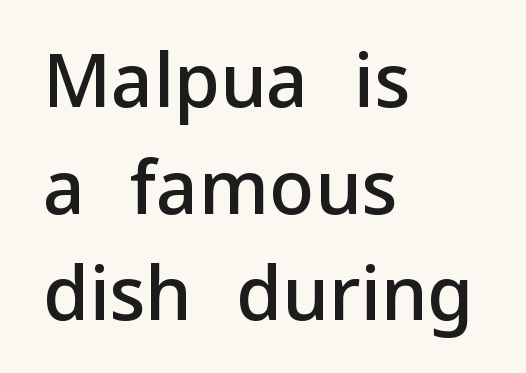
Q: Is the text bold? A: Semi-bold.
Q: Is the text italic (slanted)? A: No, it is upright.
Q: Is the typeface a serif or a sans-serif typeface? A: Sans-serif.
Q: Is the text underlined? A: No.
Q: How is the paragraph aligned? A: Left-aligned.
Q: Is the spacing between letters normal or unusually wide? A: Normal.
Q: Is the spacing between lines tight, normal or loose? A: Normal.
Q: Width (condensed, normal, or wide)? A: Normal.
Q: Stroke contrast? A: Low.
Q: x-height? A: Medium.
Q: Monospaced? A: No.
